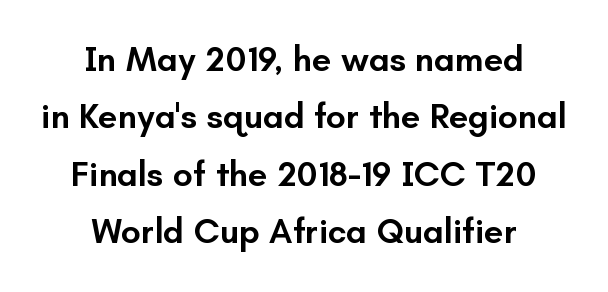
The image shows 35 px semibold sans-serif type, upright; set centered, normal line spacing (1.64x), normal letter spacing, not underlined; low stroke contrast and a small x-height.
